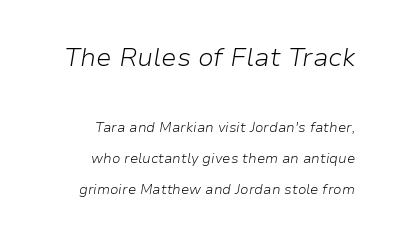
The image shows 26 px text type, italic (leaning right); set right-aligned, loose line spacing (2.21x), normal letter spacing, not underlined; the first (top) block is 1.86x larger.
